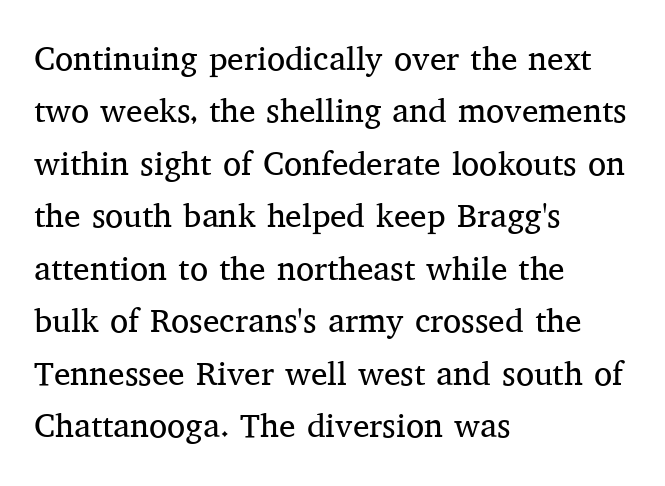
The image shows 33 px regular-weight serif type, upright; set left-aligned, normal line spacing (1.59x), normal letter spacing, not underlined; medium stroke contrast and a medium x-height.
